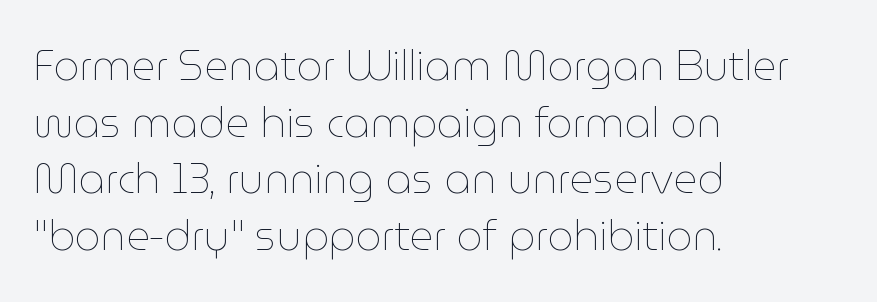
The image shows 41 px thin type, upright; set left-aligned, normal line spacing (1.38x), normal letter spacing, not underlined; low stroke contrast and a medium x-height.
